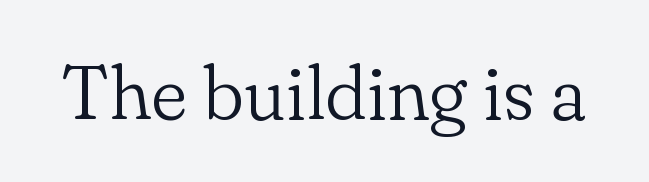
The lettering holds an erect, upright posture throughout. Anything drawn beneath the words? Only blank space. Classification — serif. Varying glyph widths throughout — classic text-font behaviour.
